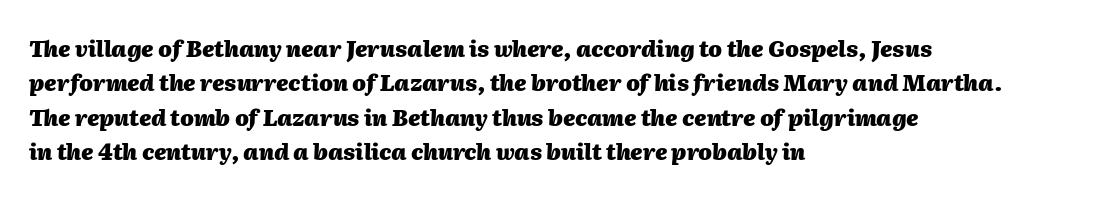
{"italic": "yes", "lean": "right", "slant_degrees": 2, "bold": "yes", "underline": "no", "align": "left", "line_spacing": "normal", "line_spacing_ratio": 1.56, "letter_spacing": "normal", "letter_spacing_em": 0.0, "glyph_px": 22}
